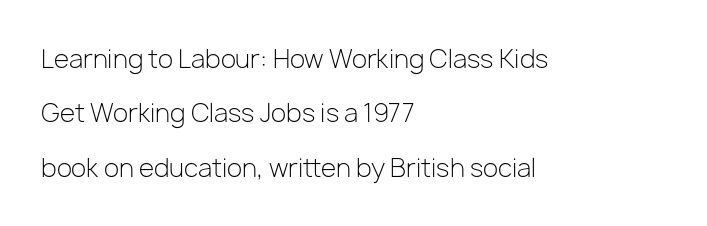
A roman cut, with each character standing at attention. A student would call this left alignment; a typographer would say flush left, rag right. The type is set solid horizontally, with unmodified tracking. These lines stand farther apart than default settings would place them.
